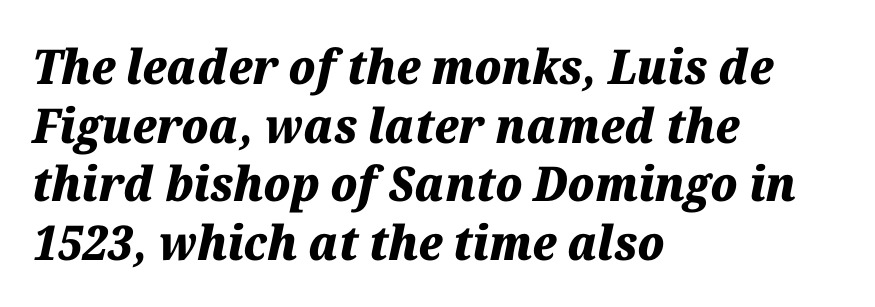
The image shows 48 px heavy type, italic (leaning right); set left-aligned, line spacing 1.22x, normal letter spacing, not underlined; medium stroke contrast and a medium x-height.
